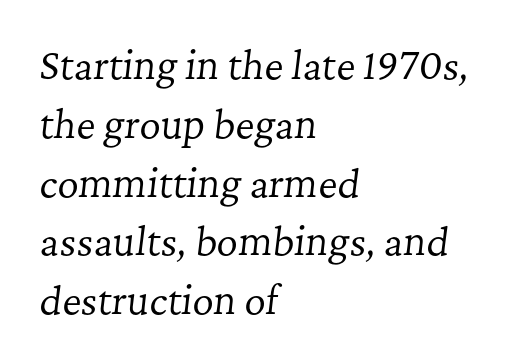
Serif or sans? Serif — the stroke terminals have little feet. Is this a fixed-width face? No — the glyphs have proportional, varying widths. If you drew a ruler down the left edge, every line would touch it. Does the lettering tilt? It does — this is italic.
